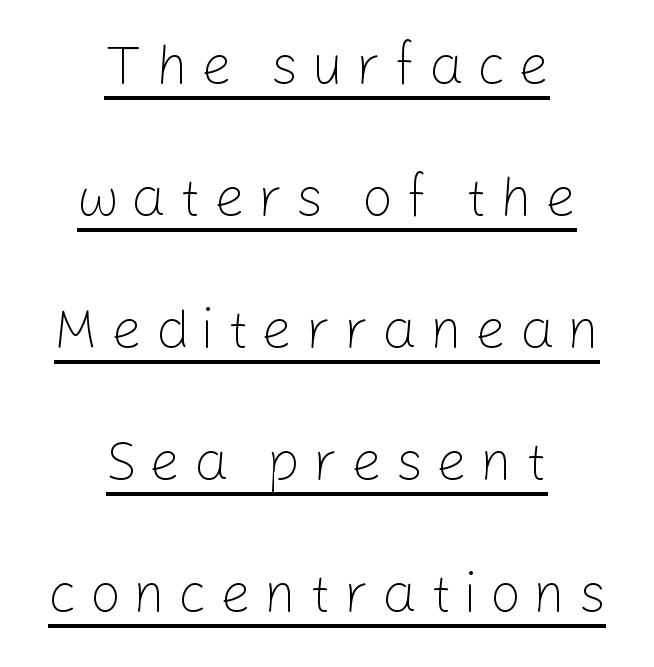
Q: Is the text bold? A: No.
Q: Is the text italic (slanted)? A: No, it is upright.
Q: Is the typeface a serif or a sans-serif typeface? A: Sans-serif.
Q: Is the text underlined? A: Yes.
Q: How is the paragraph aligned? A: Centered.
Q: Is the spacing between letters normal or unusually wide? A: Unusually wide.
Q: Is the spacing between lines tight, normal or loose? A: Loose.
Q: Width (condensed, normal, or wide)? A: Normal.
Q: Stroke contrast? A: Low.
Q: x-height? A: Medium.
Q: Monospaced? A: No.
